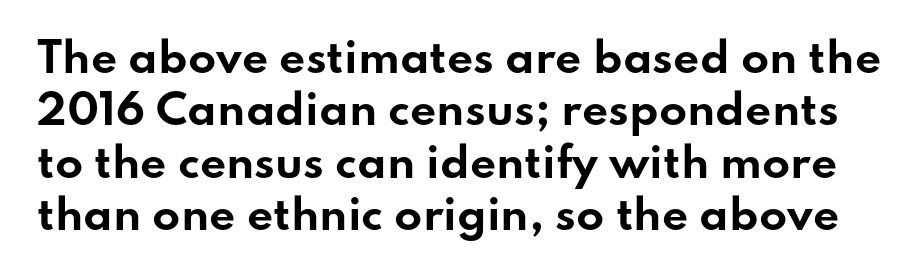
{"serif": "no", "italic": "no", "bold": "yes", "weight": "bold", "width": "wide", "stroke_contrast": "low", "x_height": "small", "monospaced": "no", "underline": "no", "line_spacing": "normal", "line_spacing_ratio": 1.28, "letter_spacing": "normal", "letter_spacing_em": 0.0, "glyph_px": 41}
